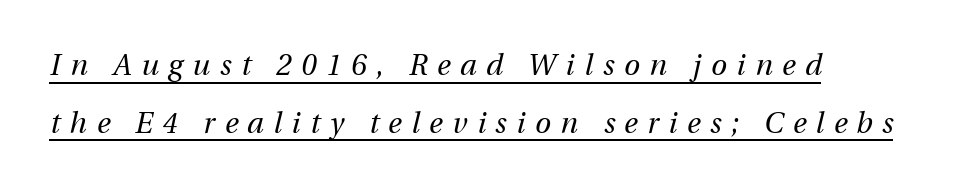
The image shows 29 px regular-weight type, italic (leaning right); set left-aligned, loose line spacing (1.99x), unusually wide letter spacing (+0.33 em), underlined; medium stroke contrast and a medium x-height.
